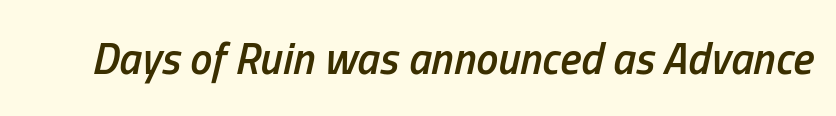
Q: Is the text bold? A: Semi-bold.
Q: Is the text italic (slanted)? A: Yes, it leans right by about 13 degrees.
Q: Is the text underlined? A: No.
Q: Is the spacing between letters normal or unusually wide? A: Normal.
Q: Width (condensed, normal, or wide)? A: Condensed.
Q: Stroke contrast? A: Low.
Q: x-height? A: Medium.
Q: Monospaced? A: No.
